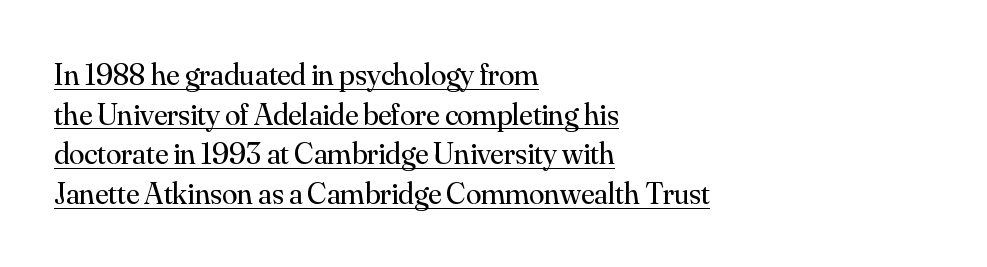
Q: Is the text bold? A: No.
Q: Is the text italic (slanted)? A: No, it is upright.
Q: Is the typeface a serif or a sans-serif typeface? A: Serif.
Q: Is the text underlined? A: Yes.
Q: How is the paragraph aligned? A: Left-aligned.
Q: Is the spacing between letters normal or unusually wide? A: Normal.
Q: Is the spacing between lines tight, normal or loose? A: Normal.
Q: Width (condensed, normal, or wide)? A: Normal.
Q: Stroke contrast? A: Medium.
Q: x-height? A: Small.
Q: Monospaced? A: No.
